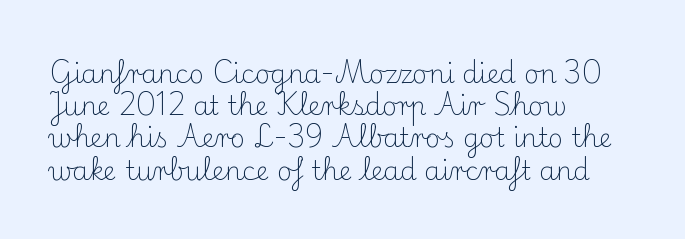
The image shows 26 px text type, upright; set left-aligned, line spacing 1.24x, normal letter spacing, not underlined.
